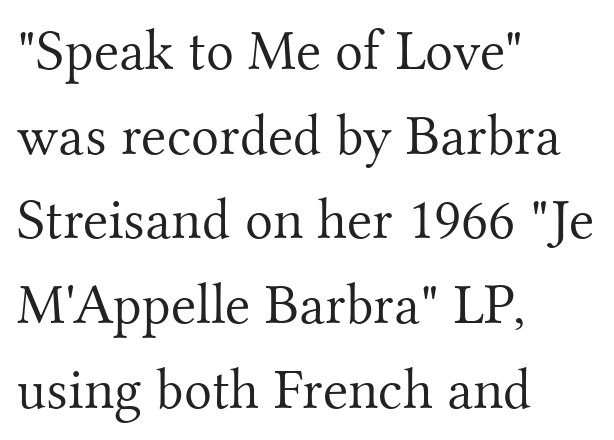
{"serif": "yes", "italic": "no", "bold": "no", "weight": "light", "width": "normal", "stroke_contrast": "medium", "x_height": "small", "monospaced": "no", "underline": "no", "align": "left", "line_spacing": "normal", "line_spacing_ratio": 1.46, "letter_spacing": "normal", "letter_spacing_em": 0.0, "glyph_px": 58}
